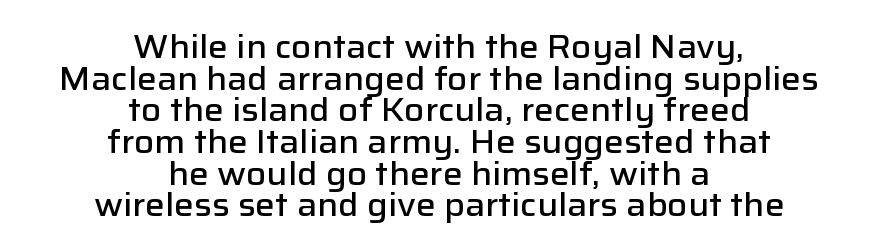
Q: Is the text bold? A: Semi-bold.
Q: Is the text italic (slanted)? A: No, it is upright.
Q: Is the typeface a serif or a sans-serif typeface? A: Sans-serif.
Q: Is the text underlined? A: No.
Q: How is the paragraph aligned? A: Centered.
Q: Is the spacing between letters normal or unusually wide? A: Normal.
Q: Is the spacing between lines tight, normal or loose? A: Tight.
Q: Width (condensed, normal, or wide)? A: Normal.
Q: Stroke contrast? A: Low.
Q: x-height? A: Medium.
Q: Monospaced? A: No.
